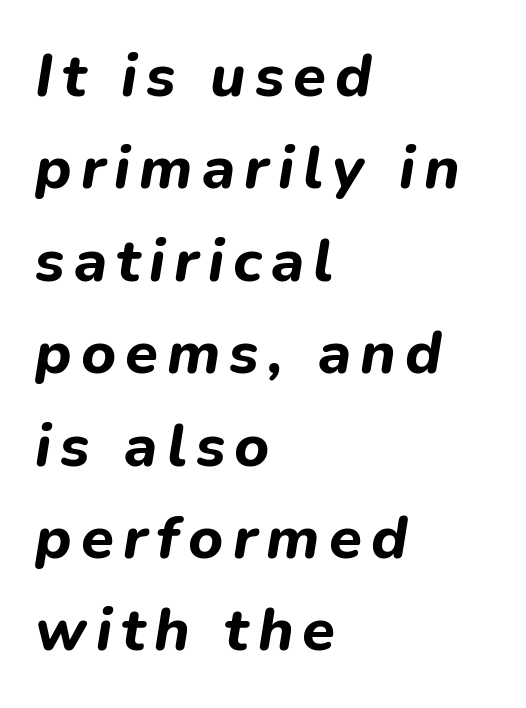
The image shows 60 px bold type, italic (leaning right); set left-aligned, normal line spacing (1.54x), not underlined; low stroke contrast and a medium x-height.
